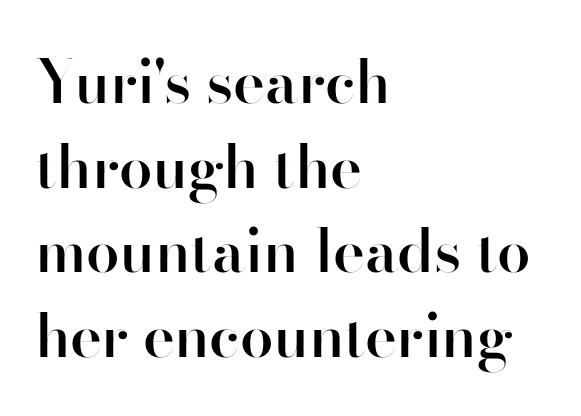
{"serif": "no", "italic": "no", "bold": "semi", "weight": "semibold", "width": "normal", "stroke_contrast": "high", "x_height": "small", "monospaced": "no", "underline": "no", "align": "left", "line_spacing": "normal", "line_spacing_ratio": 1.41, "letter_spacing": "normal", "letter_spacing_em": 0.0, "glyph_px": 60}
